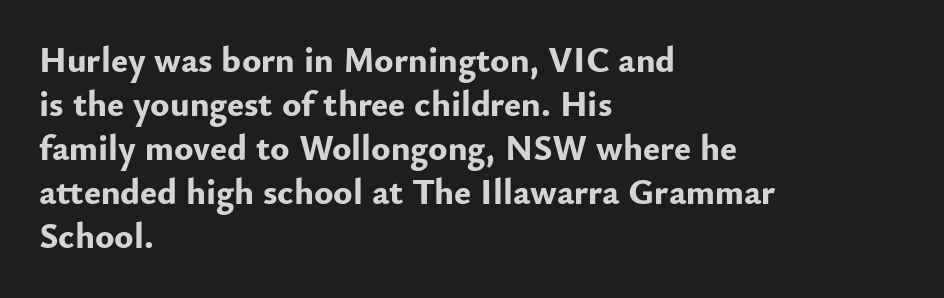
{"serif": "no", "italic": "no", "bold": "yes", "weight": "bold", "width": "normal", "stroke_contrast": "low", "x_height": "small", "monospaced": "no", "underline": "no", "align": "left", "line_spacing_ratio": 1.22, "letter_spacing": "normal", "letter_spacing_em": 0.0, "glyph_px": 36}
